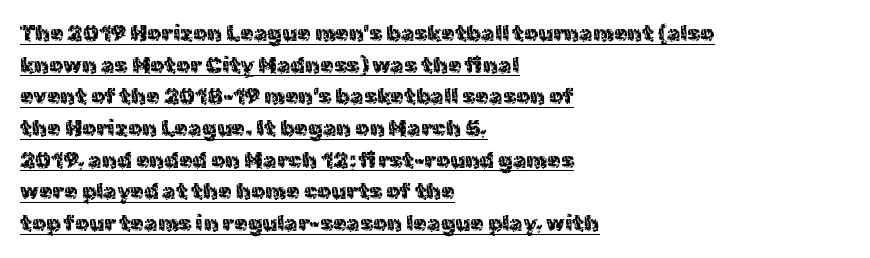
The image shows 22 px text type, upright; set left-aligned, normal line spacing (1.44x), normal letter spacing, underlined.
